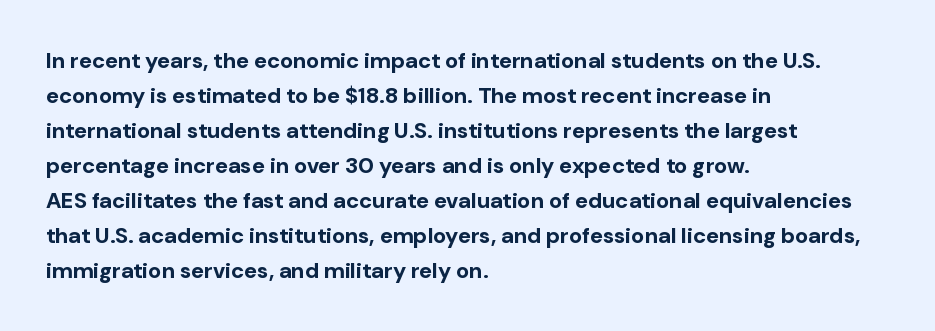
Q: Is the text bold? A: Yes.
Q: Is the text italic (slanted)? A: No, it is upright.
Q: Is the text underlined? A: No.
Q: How is the paragraph aligned? A: Left-aligned.
Q: Is the spacing between letters normal or unusually wide? A: Normal.
Q: Is the spacing between lines tight, normal or loose? A: Normal.
